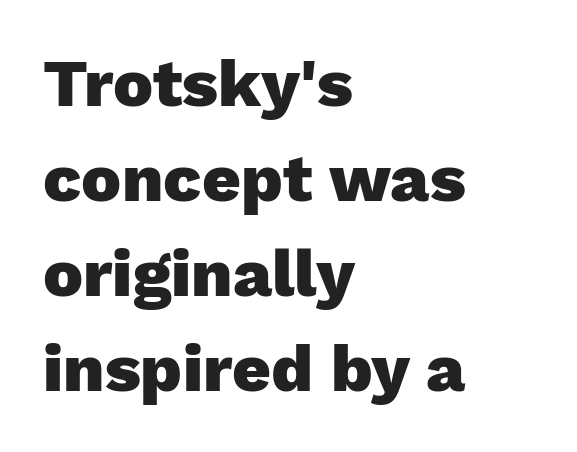
The image shows 67 px heavy sans-serif type, upright; set left-aligned, normal line spacing (1.42x), normal letter spacing, not underlined; low stroke contrast and a medium x-height.
